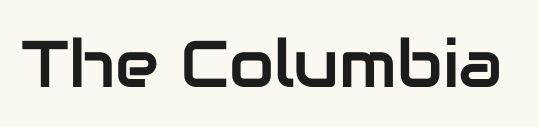
Q: Is the text italic (slanted)? A: No, it is upright.
Q: Is the typeface a serif or a sans-serif typeface? A: Sans-serif.
Q: Is the text underlined? A: No.
Q: Is the spacing between letters normal or unusually wide? A: Normal.
Q: Width (condensed, normal, or wide)? A: Normal.
Q: Stroke contrast? A: Low.
Q: x-height? A: Medium.
Q: Monospaced? A: No.
